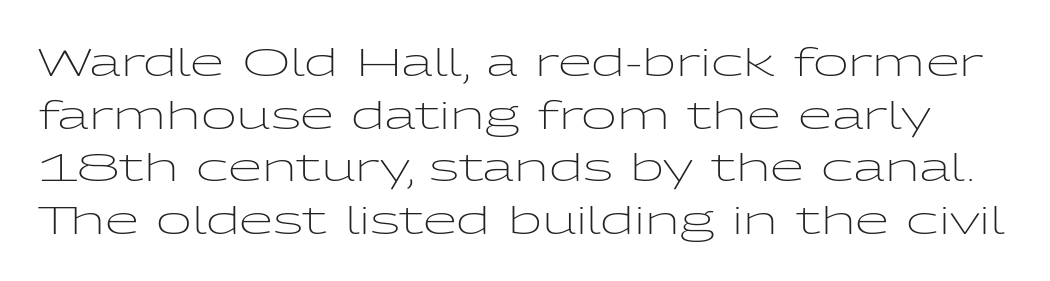
The image shows 39 px light, wide sans-serif type, upright; set normal line spacing (1.35x), normal letter spacing, not underlined; low stroke contrast and a medium x-height.
